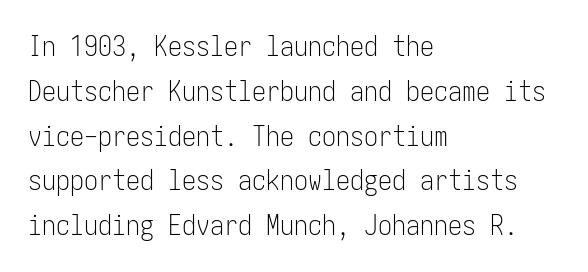
The image shows 28 px light, condensed sans-serif type, upright; set left-aligned, normal line spacing (1.6x), normal letter spacing, not underlined; low stroke contrast and a medium x-height.
